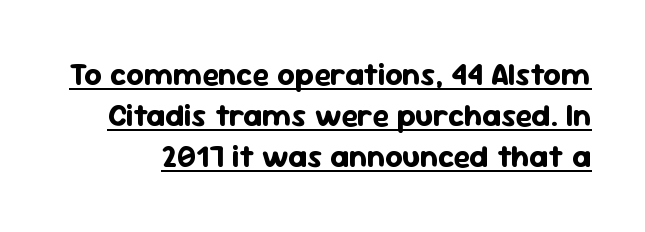
{"serif": "no", "italic": "no", "bold": "yes", "weight": "bold", "width": "normal", "stroke_contrast": "low", "x_height": "medium", "monospaced": "no", "underline": "yes", "line_spacing": "normal", "line_spacing_ratio": 1.33, "letter_spacing": "normal", "letter_spacing_em": 0.0, "glyph_px": 31}
